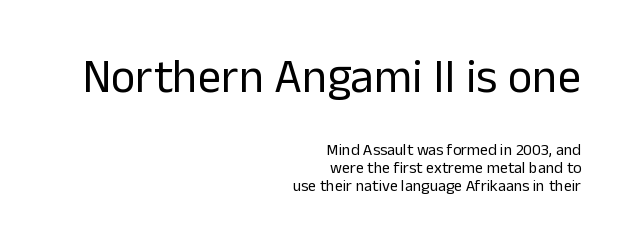
{"serif": "no", "italic": "no", "bold": "no", "weight": "regular", "width": "normal", "stroke_contrast": "low", "x_height": "medium", "monospaced": "no", "underline": "no", "align": "right", "line_spacing": "tight", "line_spacing_ratio": 1.13, "letter_spacing": "normal", "letter_spacing_em": 0.0, "larger_block": "first", "size_ratio": 2.94, "glyph_px": 47}
